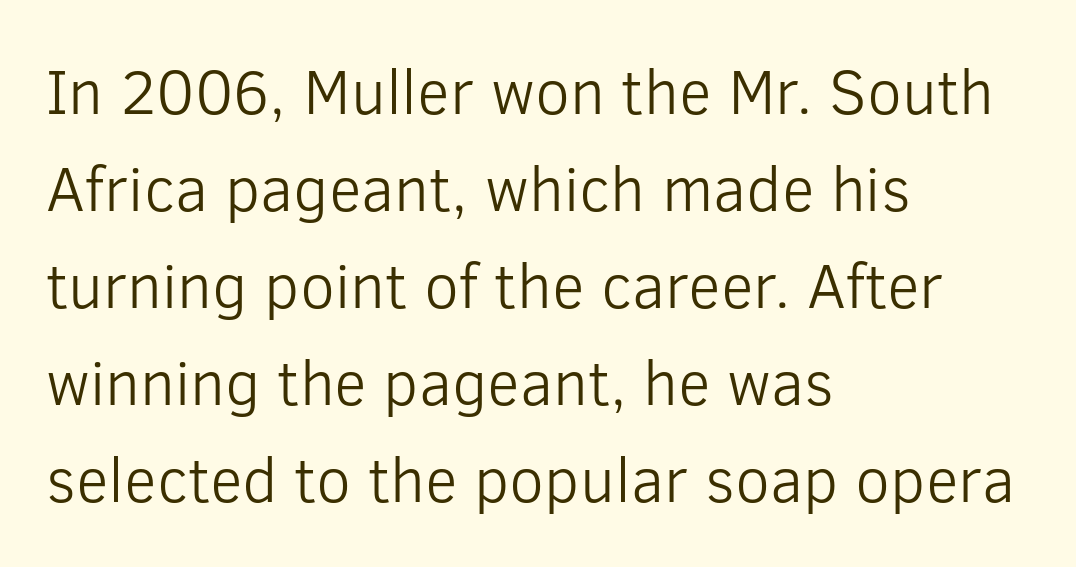
{"serif": "no", "italic": "no", "bold": "no", "weight": "light", "width": "normal", "stroke_contrast": "low", "x_height": "medium", "monospaced": "no", "underline": "no", "align": "left", "line_spacing": "normal", "line_spacing_ratio": 1.54, "letter_spacing": "normal", "letter_spacing_em": 0.0, "glyph_px": 63}
